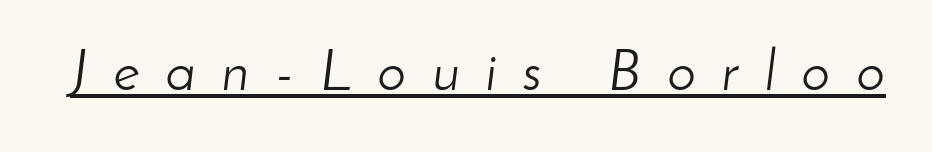
The passage shown has open, widely tracked lettering throughout. You can tell it's italic because the verticals aren't actually vertical. A quiet, ordinary-to-light weight characterises the typeface. The specimen includes a rule beneath the text block's lines.
